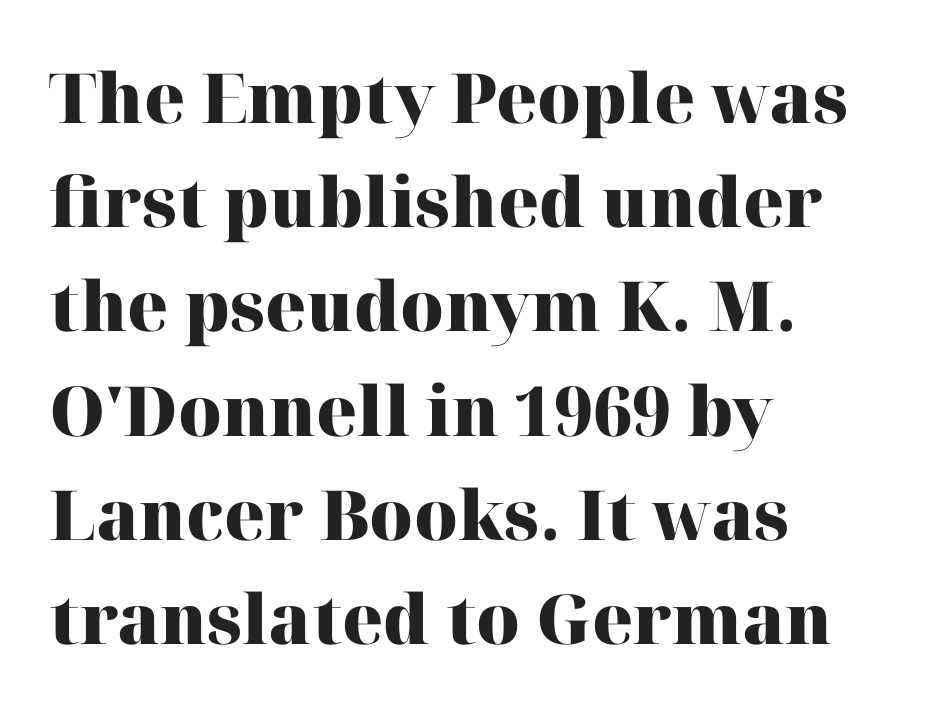
Q: Is the text bold? A: Yes.
Q: Is the text italic (slanted)? A: No, it is upright.
Q: Is the typeface a serif or a sans-serif typeface? A: Serif.
Q: Is the text underlined? A: No.
Q: How is the paragraph aligned? A: Left-aligned.
Q: Is the spacing between letters normal or unusually wide? A: Normal.
Q: Is the spacing between lines tight, normal or loose? A: Normal.
Q: Width (condensed, normal, or wide)? A: Normal.
Q: Stroke contrast? A: High.
Q: x-height? A: Medium.
Q: Monospaced? A: No.
